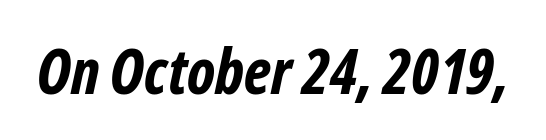
Q: Is the text bold? A: Yes.
Q: Is the typeface a serif or a sans-serif typeface? A: Sans-serif.
Q: Is the text underlined? A: No.
Q: Is the spacing between letters normal or unusually wide? A: Normal.
Q: Width (condensed, normal, or wide)? A: Condensed.
Q: Stroke contrast? A: Low.
Q: x-height? A: Medium.
Q: Monospaced? A: No.
